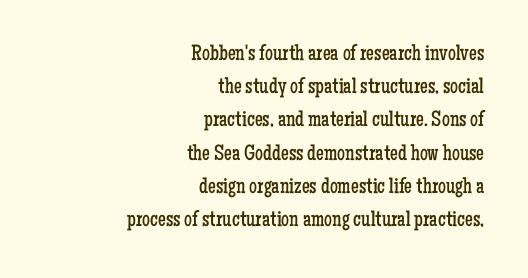
The image shows 22 px text type, upright; set right-aligned, normal line spacing (1.51x), normal letter spacing, not underlined.
